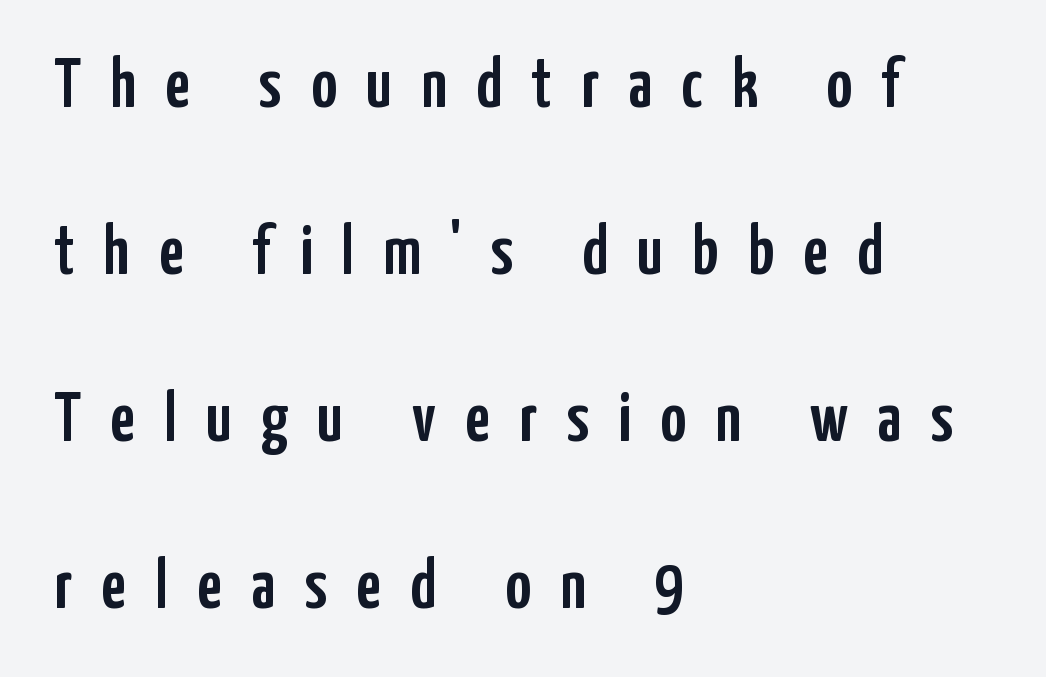
{"serif": "no", "italic": "no", "width": "condensed", "stroke_contrast": "low", "x_height": "medium", "monospaced": "no", "underline": "no", "align": "left", "line_spacing": "loose", "line_spacing_ratio": 2.35, "letter_spacing": "wide", "letter_spacing_em": 0.41, "glyph_px": 71}
